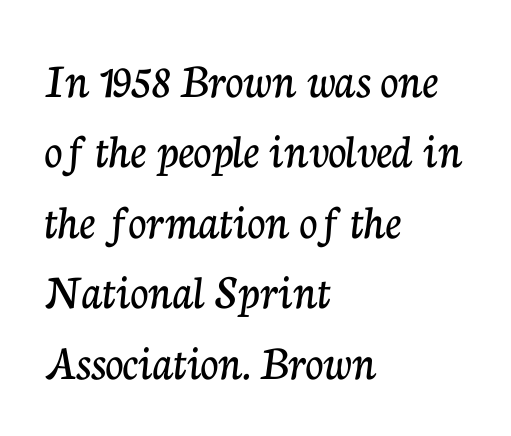
The image shows 50 px serif type; set left-aligned, normal line spacing (1.41x), normal letter spacing, not underlined; low stroke contrast and a medium x-height.
